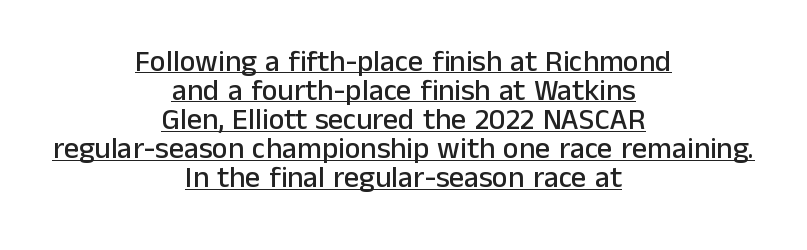
{"serif": "no", "italic": "no", "width": "normal", "stroke_contrast": "low", "x_height": "medium", "monospaced": "no", "underline": "yes", "align": "center", "line_spacing": "tight", "line_spacing_ratio": 0.97, "letter_spacing": "normal", "letter_spacing_em": 0.0, "glyph_px": 30}
